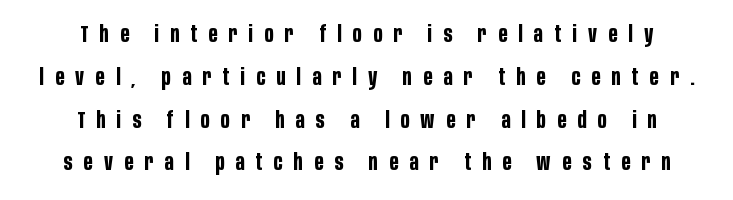
{"italic": "no", "bold": "yes", "underline": "no", "align": "center", "line_spacing_ratio": 1.86, "letter_spacing": "wide", "letter_spacing_em": 0.49, "glyph_px": 23}
